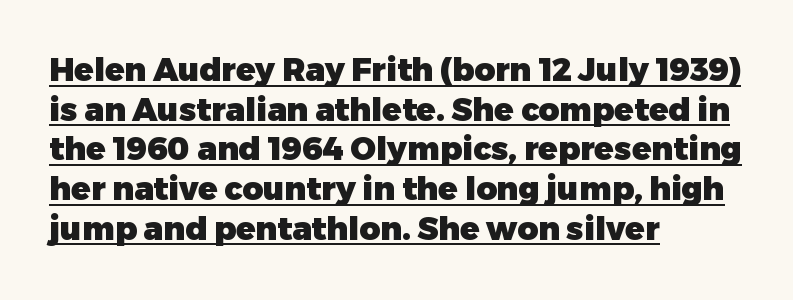
Q: Is the text bold? A: Yes.
Q: Is the text italic (slanted)? A: No, it is upright.
Q: Is the typeface a serif or a sans-serif typeface? A: Sans-serif.
Q: Is the text underlined? A: Yes.
Q: How is the paragraph aligned? A: Left-aligned.
Q: Is the spacing between letters normal or unusually wide? A: Normal.
Q: Width (condensed, normal, or wide)? A: Normal.
Q: Stroke contrast? A: Low.
Q: x-height? A: Medium.
Q: Monospaced? A: No.
